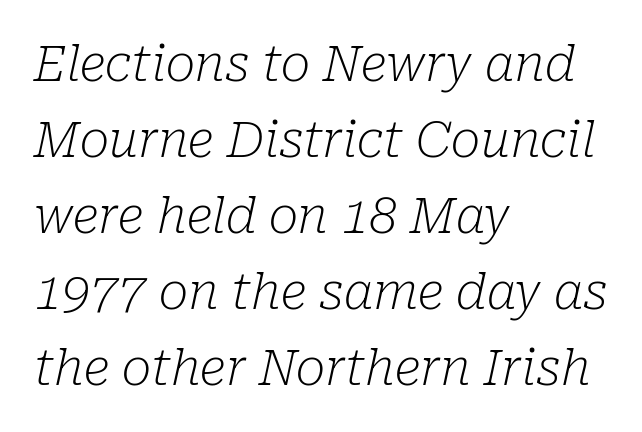
Descenders hang freely into open space. The font's italic variant was chosen for this text. Think of a printed novel: that variable character pitch is what you see here. To sum up the face: it has serifs.
